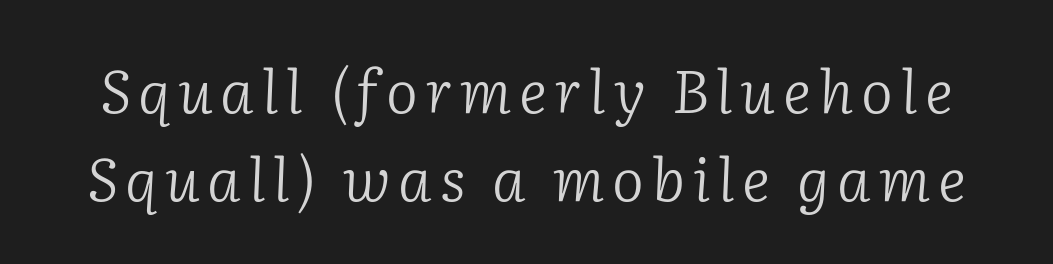
Is the type slanted? Yes — the strokes lean at a clear angle. Is there much room between lines? A standard amount, neither cramped nor airy. Bold? No — there's no thickening of the strokes. The passage shown is typed in a proportional face where columns would drift.
